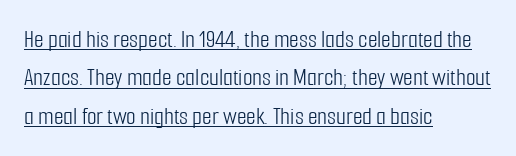
Q: Is the text bold? A: No.
Q: Is the text italic (slanted)? A: No, it is upright.
Q: Is the text underlined? A: Yes.
Q: How is the paragraph aligned? A: Left-aligned.
Q: Is the spacing between letters normal or unusually wide? A: Normal.
Q: Is the spacing between lines tight, normal or loose? A: Normal.
